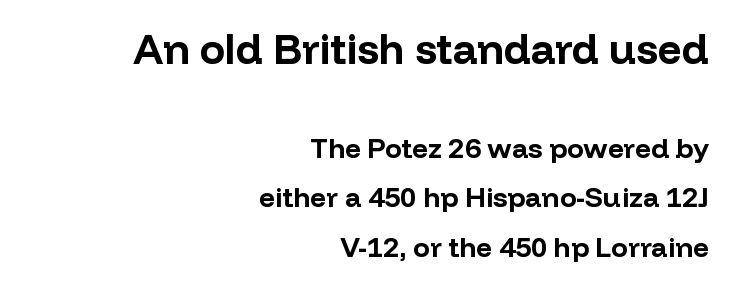
Stroke thickness is high; the sample reads as a true bold. Nobody drew a line under any word here. Students, note that the glyphs here touch the page at normal intervals. This is sans-serif lettering, the kind often seen on screens and signage. These lines are rendered in a variable-pitch font.
